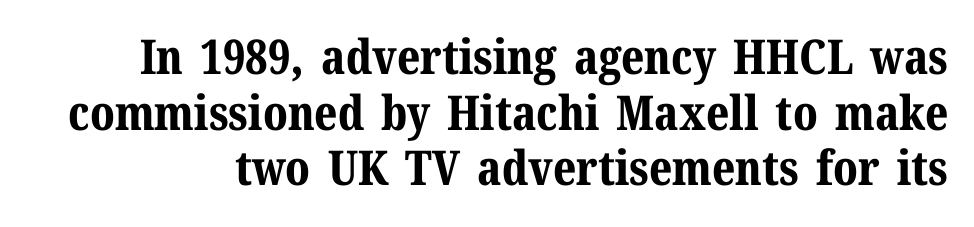
{"serif": "yes", "italic": "no", "bold": "yes", "weight": "bold", "width": "normal", "stroke_contrast": "medium", "x_height": "medium", "monospaced": "no", "underline": "no", "line_spacing_ratio": 1.16, "letter_spacing": "normal", "letter_spacing_em": 0.0, "glyph_px": 48}
